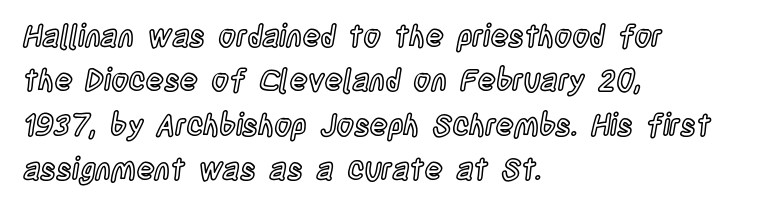
Q: Is the text italic (slanted)? A: Yes.
Q: Is the text underlined? A: No.
Q: How is the paragraph aligned? A: Left-aligned.
Q: Is the spacing between letters normal or unusually wide? A: Normal.
Q: Is the spacing between lines tight, normal or loose? A: Normal.
Q: Width (condensed, normal, or wide)? A: Condensed.
Q: x-height? A: Large.
Q: Monospaced? A: No.
